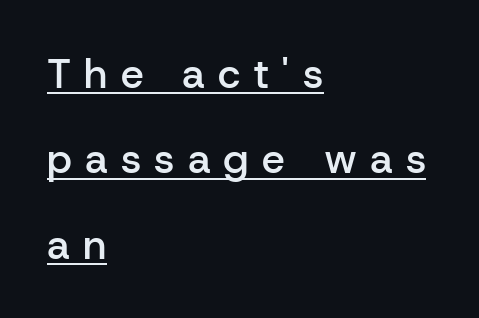
The image shows 41 px semibold sans-serif type, upright; set left-aligned, loose line spacing (2.08x), unusually wide letter spacing (+0.32 em), underlined; low stroke contrast and a medium x-height.
